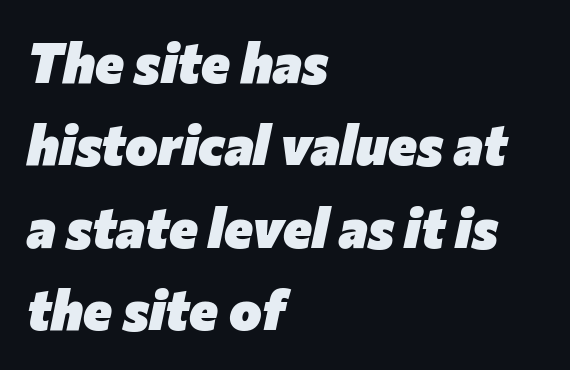
Q: Is the text bold? A: Yes.
Q: Is the text italic (slanted)? A: Yes, it leans right by about 12 degrees.
Q: Is the text underlined? A: No.
Q: How is the paragraph aligned? A: Left-aligned.
Q: Is the spacing between letters normal or unusually wide? A: Normal.
Q: Is the spacing between lines tight, normal or loose? A: Normal.
Q: Width (condensed, normal, or wide)? A: Normal.
Q: Stroke contrast? A: Low.
Q: x-height? A: Medium.
Q: Monospaced? A: No.
